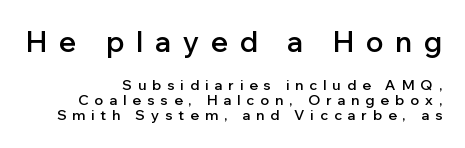
The image shows 28 px semibold sans-serif type, upright; set right-aligned, tight line spacing (1.07x), unusually wide letter spacing (+0.43 em), not underlined; the first (top) block is 2.0x larger; low stroke contrast and a medium x-height.
